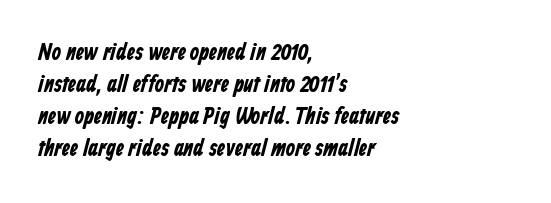
The image shows 24 px bold type; set left-aligned, normal line spacing (1.33x), normal letter spacing, not underlined.
